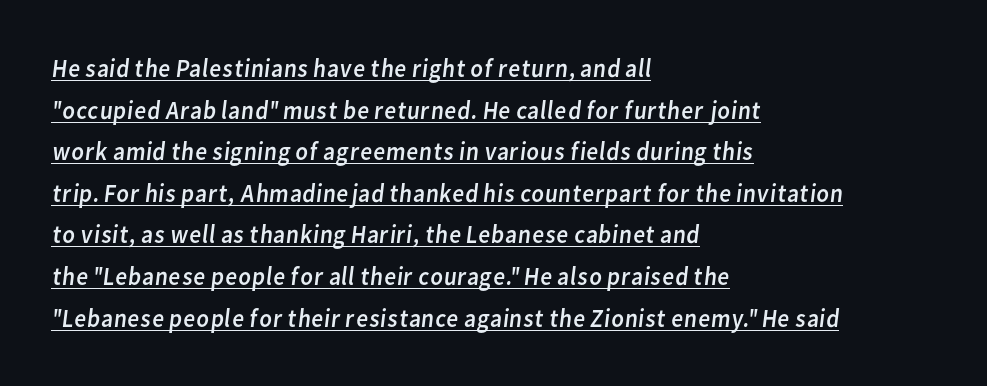
The image shows 26 px text type; set left-aligned, normal line spacing (1.6x), normal letter spacing, underlined.
